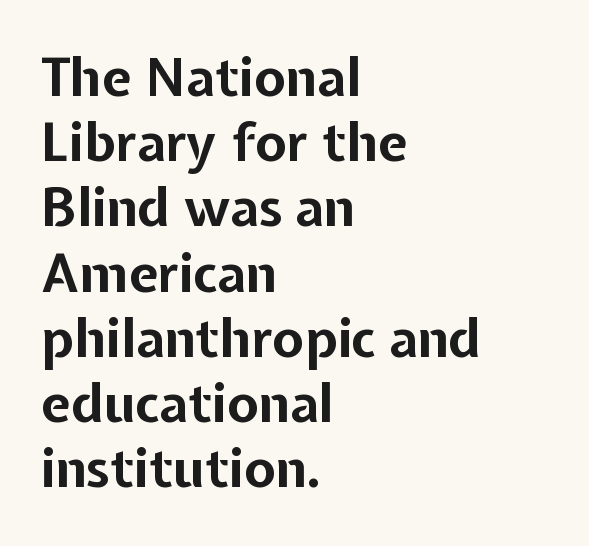
This is roman type, the default non-slanted kind. You can tell from the bare stems that sans-serif type was used. Short and long lines alike share a common starting point at left. Here the glyphs are tracked normally, forming tight word shapes.
